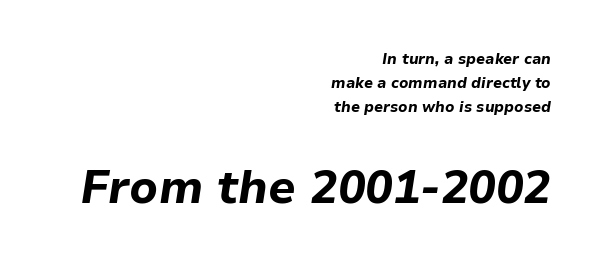
{"italic": "yes", "lean": "right", "slant_degrees": 9, "bold": "yes", "weight": "bold", "width": "normal", "stroke_contrast": "low", "x_height": "medium", "monospaced": "no", "underline": "no", "align": "right", "line_spacing": "normal", "line_spacing_ratio": 1.59, "letter_spacing": "normal", "letter_spacing_em": 0.0, "larger_block": "second", "size_ratio": 3.07, "glyph_px": 46}
